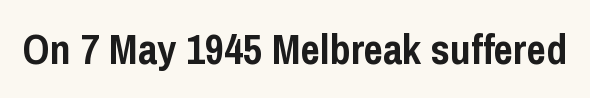
{"serif": "no", "italic": "no", "bold": "yes", "weight": "semibold", "width": "condensed", "stroke_contrast": "low", "x_height": "medium", "monospaced": "no", "underline": "no", "letter_spacing": "normal", "letter_spacing_em": 0.0, "glyph_px": 42}
